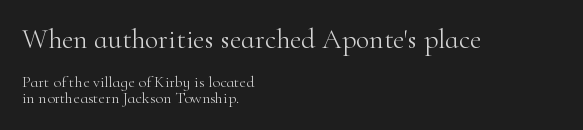
The image shows 28 px light serif type, upright; set left-aligned, tight line spacing (0.99x), normal letter spacing, not underlined; the first (top) block is 1.75x larger; high stroke contrast and a small x-height.
